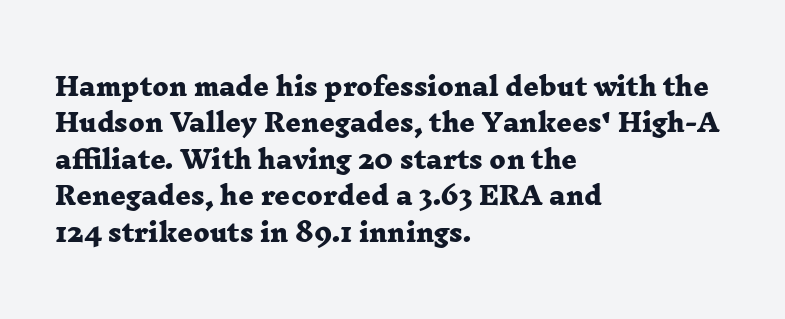
Compared with typical paragraphs, the rows here are spaced about the same. Any mark beneath the type? The region is blank. There is no visible air inserted between adjacent glyphs. Typesetter's note: full bold, strokes at maximum text heaviness. Reading down the block, your eye returns to a fixed left position each line.
